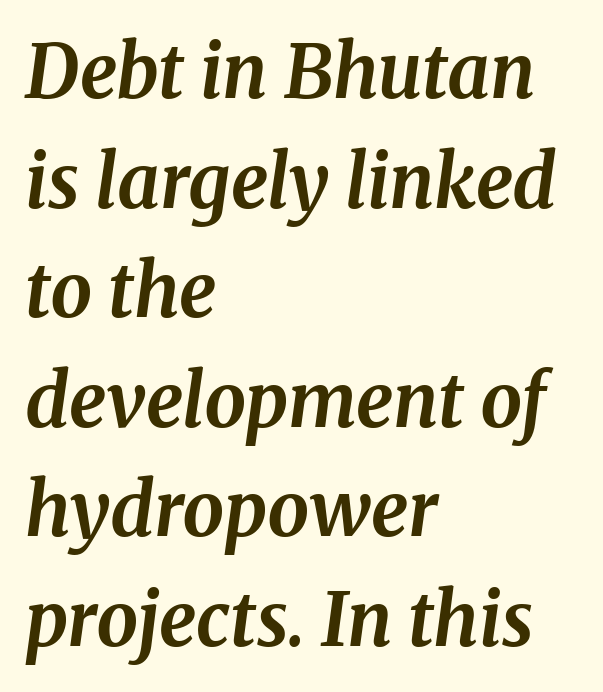
{"serif": "yes", "italic": "yes", "lean": "right", "slant_degrees": 8, "bold": "yes", "weight": "bold", "width": "normal", "stroke_contrast": "medium", "x_height": "medium", "monospaced": "no", "underline": "no", "align": "left", "line_spacing": "normal", "line_spacing_ratio": 1.48, "letter_spacing": "normal", "letter_spacing_em": 0.0, "glyph_px": 74}
